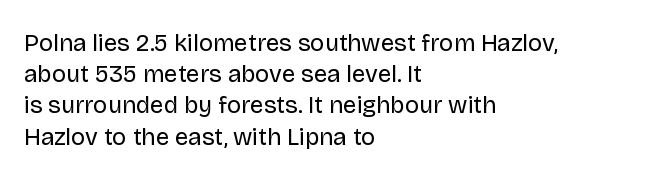
The image shows 24 px text type, upright; set left-aligned, normal line spacing (1.3x), normal letter spacing, not underlined.
